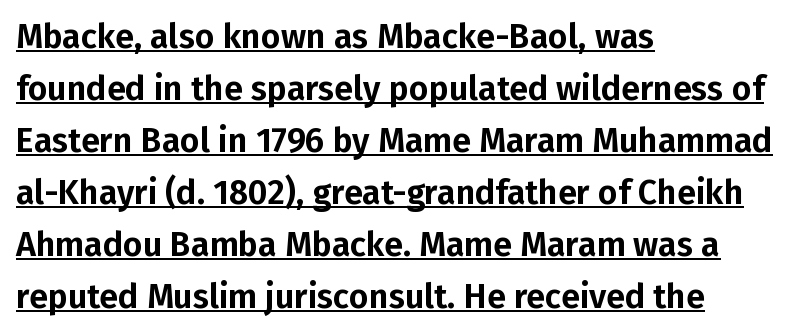
Q: Is the text italic (slanted)? A: No, it is upright.
Q: Is the typeface a serif or a sans-serif typeface? A: Sans-serif.
Q: Is the text underlined? A: Yes.
Q: How is the paragraph aligned? A: Left-aligned.
Q: Is the spacing between letters normal or unusually wide? A: Normal.
Q: Is the spacing between lines tight, normal or loose? A: Normal.
Q: Width (condensed, normal, or wide)? A: Normal.
Q: Stroke contrast? A: Low.
Q: x-height? A: Medium.
Q: Monospaced? A: No.
